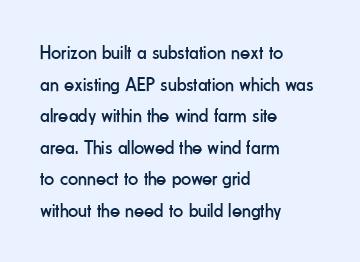
Q: Is the text bold? A: No.
Q: Is the text italic (slanted)? A: No, it is upright.
Q: Is the text underlined? A: No.
Q: How is the paragraph aligned? A: Left-aligned.
Q: Is the spacing between letters normal or unusually wide? A: Normal.
Q: Is the spacing between lines tight, normal or loose? A: Normal.
